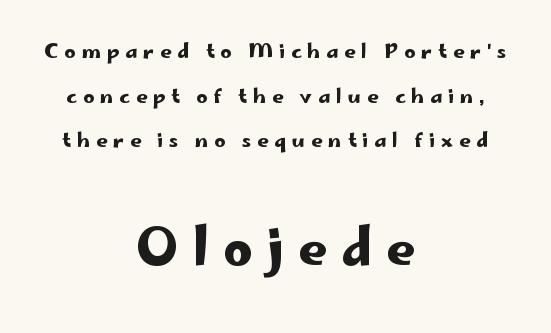
The image shows 50 px wide sans-serif type, upright; set centered, loose line spacing (2.23x), unusually wide letter spacing (+0.29 em), not underlined; the second (bottom) block is 2.5x larger; low stroke contrast and a small x-height.
